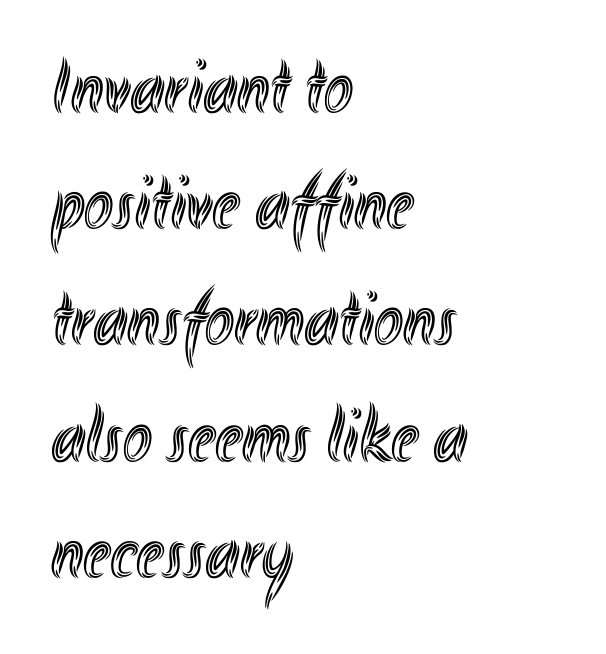
Q: Is the text italic (slanted)? A: Yes.
Q: Is the text underlined? A: No.
Q: How is the paragraph aligned? A: Left-aligned.
Q: Is the spacing between letters normal or unusually wide? A: Normal.
Q: Is the spacing between lines tight, normal or loose? A: Normal.
Q: Width (condensed, normal, or wide)? A: Condensed.
Q: x-height? A: Small.
Q: Monospaced? A: No.
